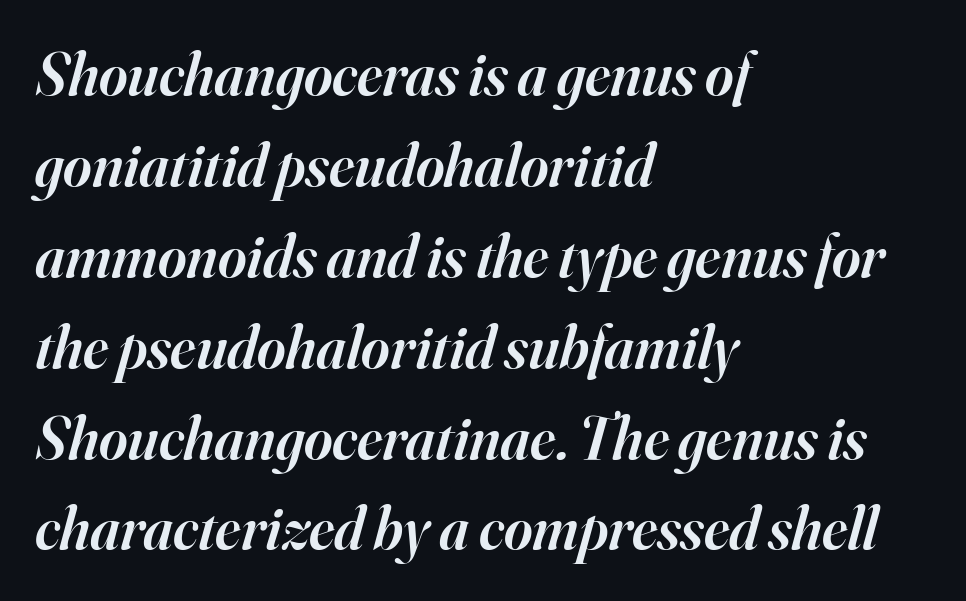
{"serif": "yes", "italic": "yes", "lean": "right", "slant_degrees": 16, "bold": "semi", "weight": "semibold", "width": "normal", "stroke_contrast": "high", "x_height": "small", "monospaced": "no", "underline": "no", "align": "left", "line_spacing": "normal", "line_spacing_ratio": 1.49, "letter_spacing": "normal", "letter_spacing_em": 0.0, "glyph_px": 61}
